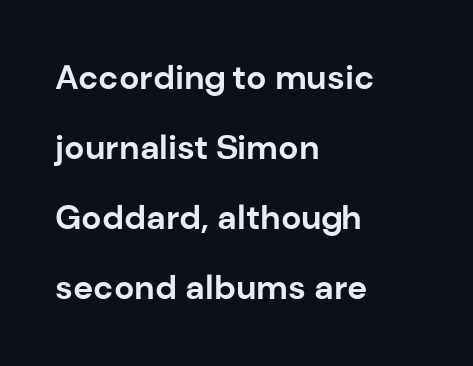
{"serif": "no", "italic": "no", "bold": "yes", "weight": "bold", "width": "normal", "stroke_contrast": "low", "x_height": "medium", "monospaced": "no", "underline": "no", "align": "left", "line_spacing": "loose", "line_spacing_ratio": 2.06, "letter_spacing": "normal", "letter_spacing_em": 0.0, "glyph_px": 34}
